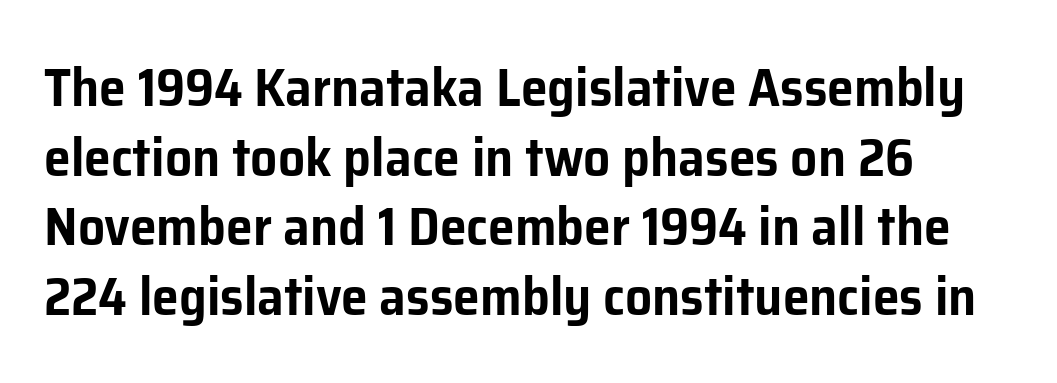
Posture: straight, roman, zero tilt. Nothing unusual about the tracking: characters are spaced as the font intends. Decoration check: the copy has no underline. The paragraph shown leans on its left margin. Letterform terminals end flat and unadorned throughout the passage. The passage shown is typed in a proportional face where columns would drift.
